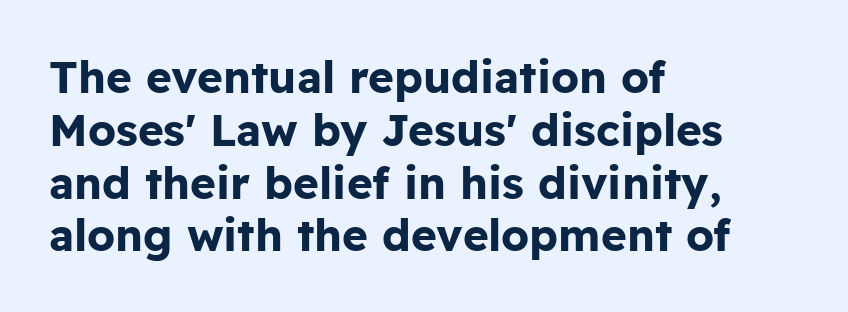
Q: Is the text bold? A: Yes.
Q: Is the text italic (slanted)? A: No, it is upright.
Q: Is the typeface a serif or a sans-serif typeface? A: Sans-serif.
Q: Is the text underlined? A: No.
Q: How is the paragraph aligned? A: Left-aligned.
Q: Is the spacing between letters normal or unusually wide? A: Normal.
Q: Width (condensed, normal, or wide)? A: Normal.
Q: Stroke contrast? A: Low.
Q: x-height? A: Medium.
Q: Monospaced? A: No.
